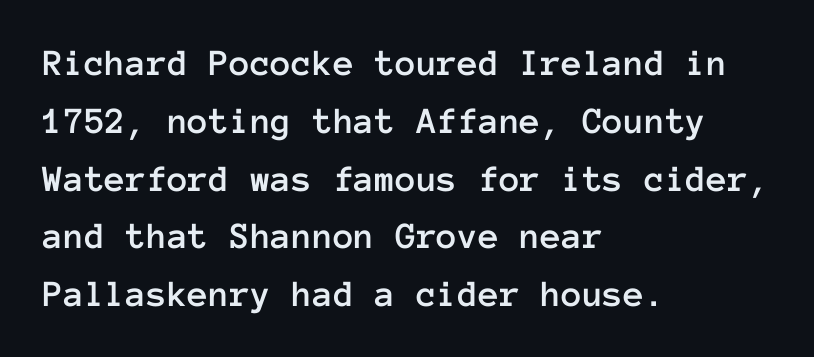
The image shows 38 px text type, upright, monospaced; set left-aligned, normal line spacing (1.52x), normal letter spacing, not underlined; low stroke contrast and a medium x-height.
